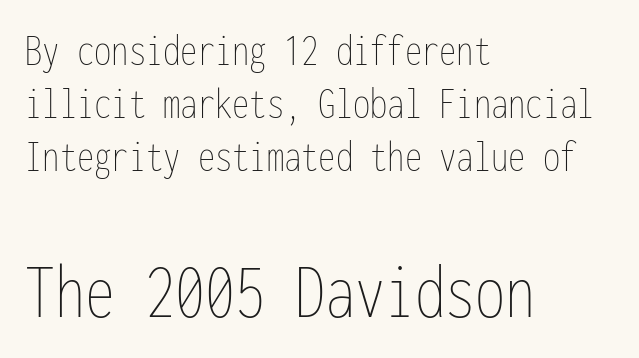
The ragged edge is on the right, which tells us the setting is flush left. Is the stroke heavy? The answer is a plain regular-or-lighter. The block sitting lower on the canvas is the one with enlarged characters. Here the designer chose a console-style face with uniform glyph widths. Honestly, the rows look squashed on top of each other.
